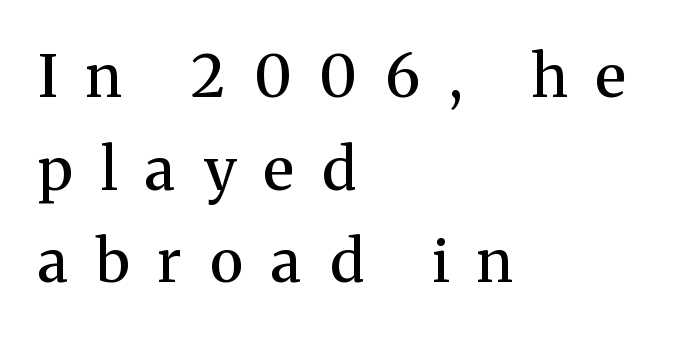
{"serif": "yes", "italic": "no", "bold": "semi", "weight": "semibold", "width": "normal", "stroke_contrast": "medium", "x_height": "medium", "monospaced": "no", "underline": "no", "align": "left", "line_spacing": "normal", "line_spacing_ratio": 1.57, "letter_spacing": "wide", "letter_spacing_em": 0.48, "glyph_px": 59}
